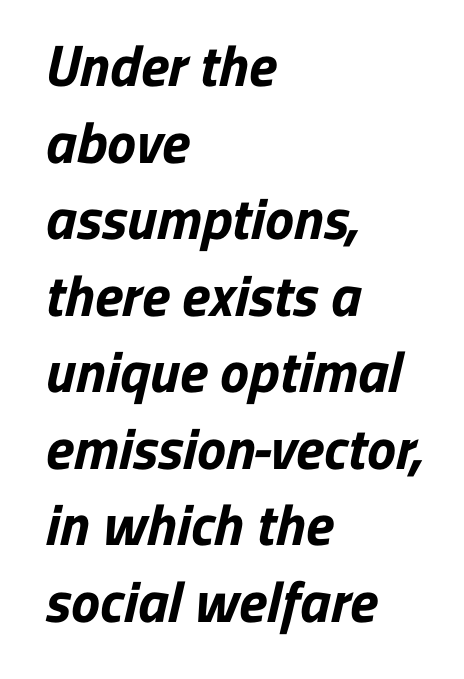
Any mark beneath the type? The region is blank. Each word holds together tightly as a unit, with standard inter-letter gaps. Letterform terminals end flat and unadorned throughout the passage. Visually the block forms a straight wall on the left and a jagged coastline on the right.
